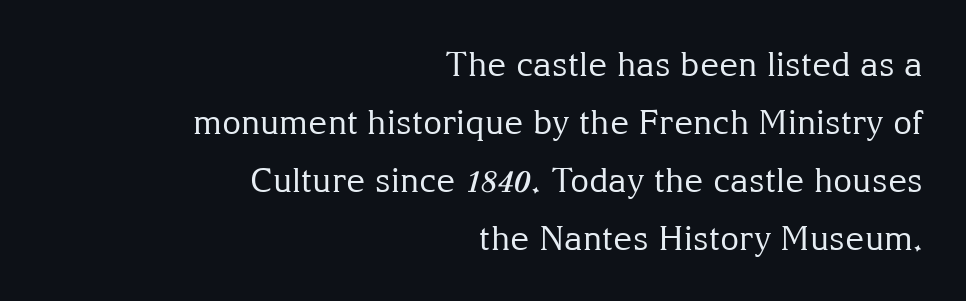
{"serif": "yes", "italic": "no", "bold": "no", "weight": "regular", "width": "normal", "stroke_contrast": "medium", "x_height": "medium", "monospaced": "no", "underline": "no", "align": "right", "line_spacing_ratio": 1.76, "letter_spacing": "normal", "letter_spacing_em": 0.0, "glyph_px": 33}
